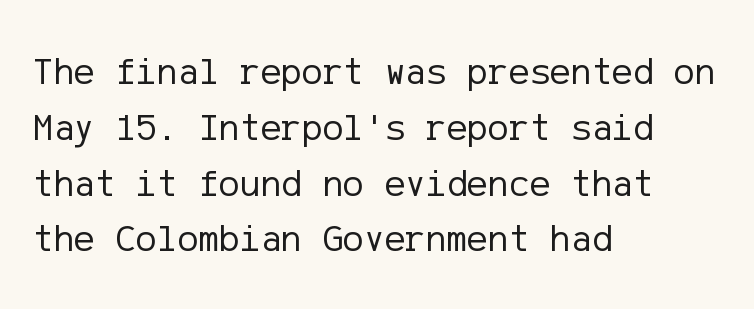
{"serif": "no", "italic": "no", "bold": "no", "weight": "regular", "width": "normal", "stroke_contrast": "low", "x_height": "medium", "underline": "no", "align": "left", "line_spacing": "normal", "line_spacing_ratio": 1.43, "letter_spacing": "normal", "letter_spacing_em": 0.0, "glyph_px": 39}
